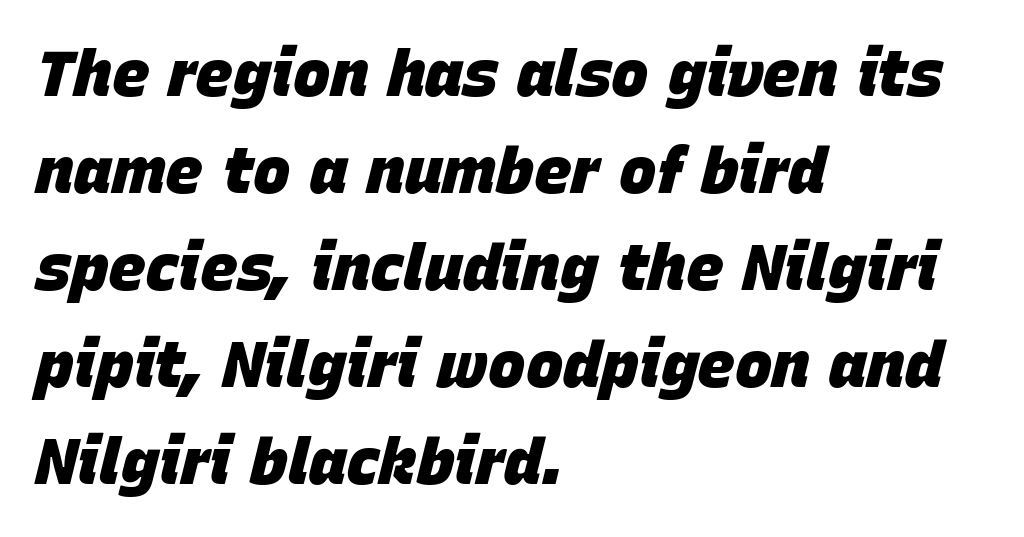
{"italic": "yes", "lean": "right", "slant_degrees": 15, "bold": "yes", "weight": "heavy", "width": "normal", "stroke_contrast": "low", "x_height": "large", "monospaced": "no", "underline": "no", "align": "left", "line_spacing": "normal", "line_spacing_ratio": 1.54, "letter_spacing": "normal", "letter_spacing_em": 0.0, "glyph_px": 63}
